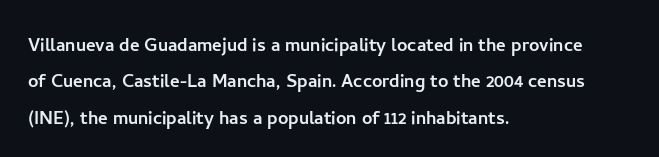
Q: Is the text italic (slanted)? A: No, it is upright.
Q: Is the text underlined? A: No.
Q: How is the paragraph aligned? A: Left-aligned.
Q: Is the spacing between letters normal or unusually wide? A: Normal.
Q: Is the spacing between lines tight, normal or loose? A: Normal.
